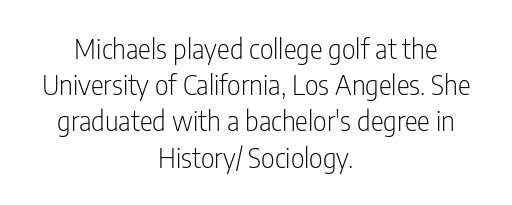
{"italic": "no", "bold": "no", "underline": "no", "align": "center", "line_spacing": "normal", "line_spacing_ratio": 1.34, "letter_spacing": "normal", "letter_spacing_em": 0.0, "glyph_px": 27}
